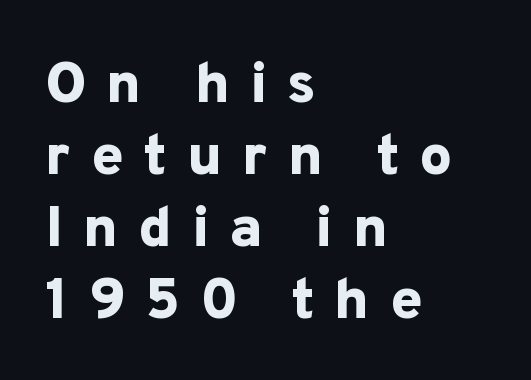
Q: Is the text bold? A: Yes.
Q: Is the text italic (slanted)? A: No, it is upright.
Q: Is the typeface a serif or a sans-serif typeface? A: Sans-serif.
Q: Is the text underlined? A: No.
Q: How is the paragraph aligned? A: Left-aligned.
Q: Is the spacing between letters normal or unusually wide? A: Unusually wide.
Q: Width (condensed, normal, or wide)? A: Normal.
Q: Stroke contrast? A: Low.
Q: x-height? A: Medium.
Q: Monospaced? A: No.
